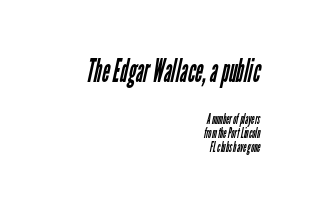
Q: Is the text bold? A: No.
Q: Is the typeface a serif or a sans-serif typeface? A: Sans-serif.
Q: Is the text underlined? A: No.
Q: How is the paragraph aligned? A: Right-aligned.
Q: Is the spacing between letters normal or unusually wide? A: Normal.
Q: Is the spacing between lines tight, normal or loose? A: Tight.
Q: Which block of text is set in a larger size, the first (top) or the second (bottom)? A: The first (top) one.
Q: Width (condensed, normal, or wide)? A: Condensed.
Q: Stroke contrast? A: Low.
Q: x-height? A: Medium.
Q: Monospaced? A: No.
